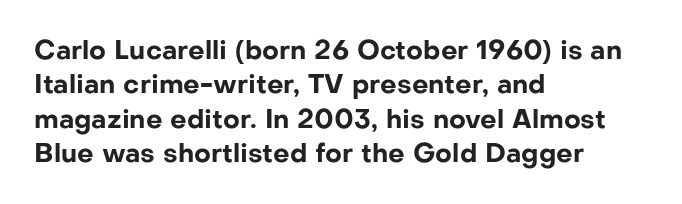
Q: Is the text bold? A: Yes.
Q: Is the text italic (slanted)? A: No, it is upright.
Q: Is the text underlined? A: No.
Q: How is the paragraph aligned? A: Left-aligned.
Q: Is the spacing between letters normal or unusually wide? A: Normal.
Q: Is the spacing between lines tight, normal or loose? A: Normal.
